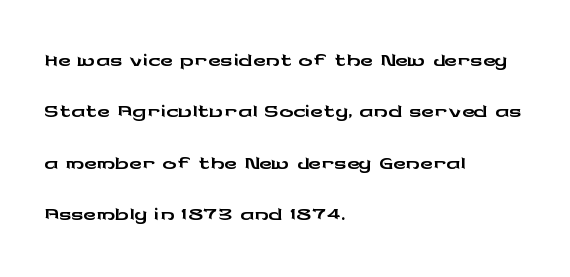
The image shows 35 px wide sans-serif type, upright; set left-aligned, normal line spacing (1.47x), normal letter spacing, not underlined; low stroke contrast and a medium x-height.
